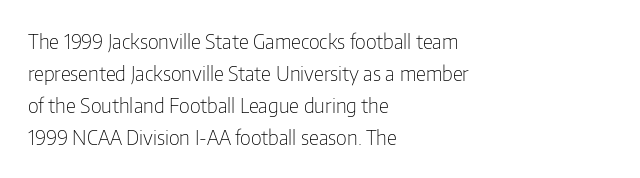
{"italic": "no", "bold": "no", "underline": "no", "align": "left", "line_spacing": "normal", "line_spacing_ratio": 1.6, "letter_spacing": "normal", "letter_spacing_em": 0.0, "glyph_px": 20}
